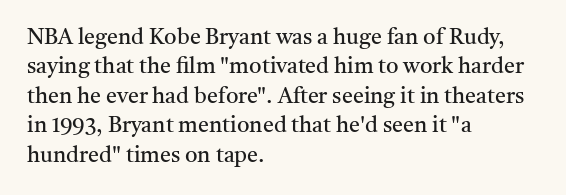
Bare-footed words on every line. Every stem runs plumb, perpendicular to the baseline. The typesetting does not lean heavy: it is not bold. Tracking value appears to be zero — textbook default spacing. The vertical gap from one line to the next is medium.
